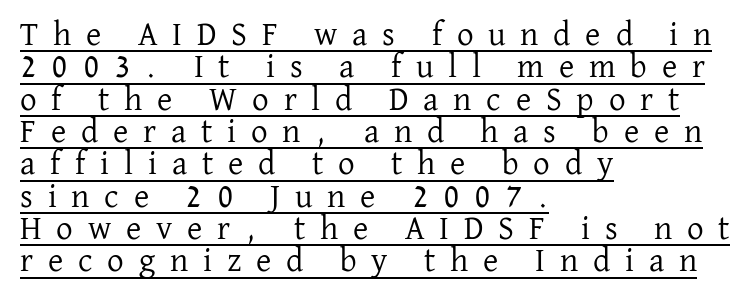
Q: Is the text bold? A: No.
Q: Is the text italic (slanted)? A: No, it is upright.
Q: Is the typeface a serif or a sans-serif typeface? A: Serif.
Q: Is the text underlined? A: Yes.
Q: How is the paragraph aligned? A: Left-aligned.
Q: Is the spacing between letters normal or unusually wide? A: Unusually wide.
Q: Is the spacing between lines tight, normal or loose? A: Tight.
Q: Width (condensed, normal, or wide)? A: Normal.
Q: Stroke contrast? A: Low.
Q: x-height? A: Medium.
Q: Monospaced? A: No.
